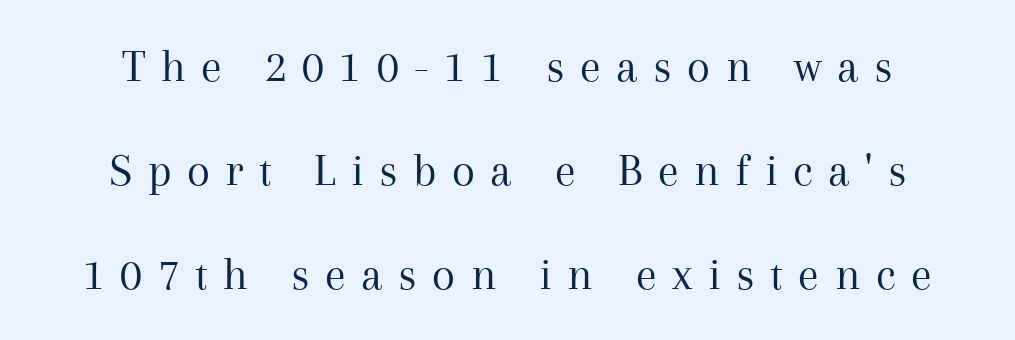
The image shows 47 px regular-weight serif type, upright; set loose line spacing (2.21x), unusually wide letter spacing (+0.33 em), not underlined; medium stroke contrast and a medium x-height.
